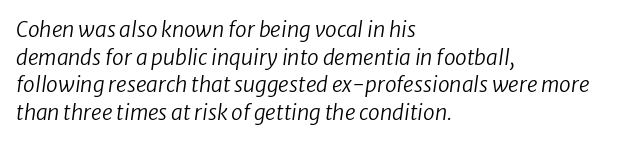
{"bold": "no", "underline": "no", "align": "left", "line_spacing": "normal", "line_spacing_ratio": 1.32, "letter_spacing": "normal", "letter_spacing_em": 0.0, "glyph_px": 21}
